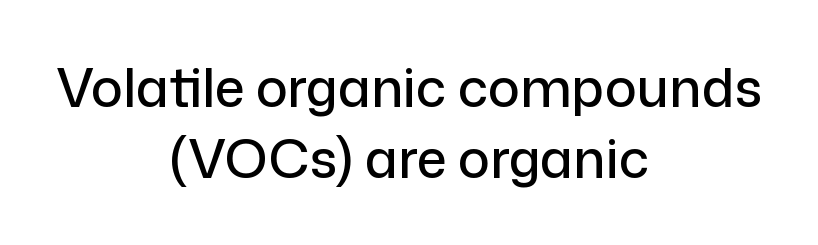
Q: Is the text italic (slanted)? A: No, it is upright.
Q: Is the typeface a serif or a sans-serif typeface? A: Sans-serif.
Q: Is the text underlined? A: No.
Q: How is the paragraph aligned? A: Centered.
Q: Is the spacing between letters normal or unusually wide? A: Normal.
Q: Is the spacing between lines tight, normal or loose? A: Normal.
Q: Width (condensed, normal, or wide)? A: Normal.
Q: Stroke contrast? A: Low.
Q: x-height? A: Medium.
Q: Monospaced? A: No.
